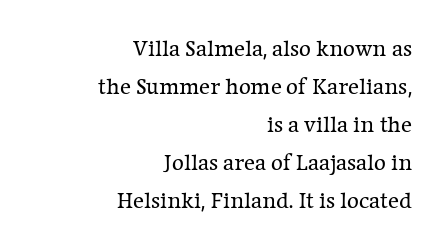
The type is set solid horizontally, with unmodified tracking. Counters stay open thanks to moderate or lighter strokes. Descender tails drop into unmarked territory. This is the regular roman posture of the typeface. The text block is weighted toward the right margin, trailing off unevenly leftward. Normally led — the rows are evenly, conventionally spaced.
